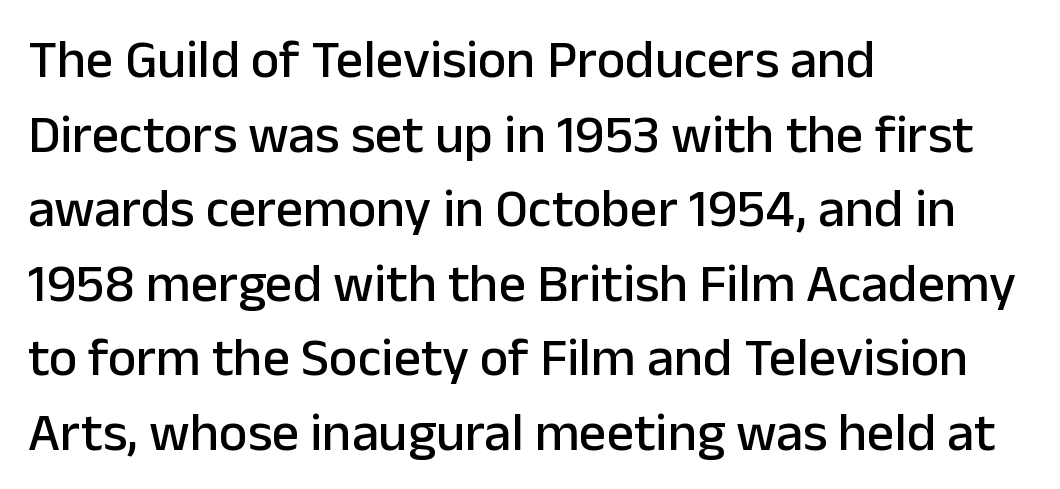
The image shows 54 px sans-serif type, upright; set left-aligned, normal line spacing (1.38x), normal letter spacing, not underlined; low stroke contrast and a medium x-height.
